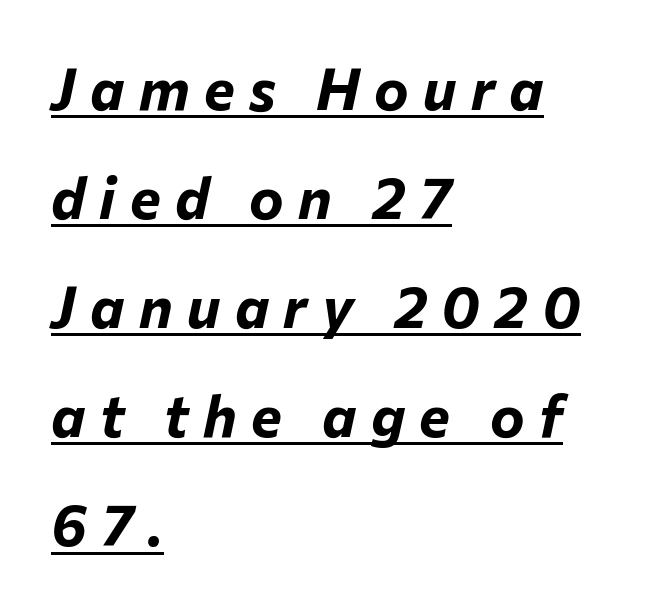
Think of a printed novel: that variable character pitch is what you see here. This sample uses expanded letter spacing, leaving extra air between glyphs. Every row of glyphs begins at an identical x-position on the left. The string is rendered with underlining switched on. These lines carry a lot of weight — the face is fully bold.
